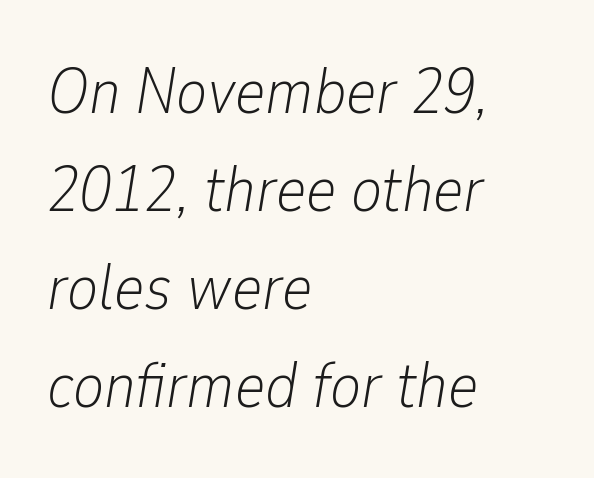
The image shows 65 px light, condensed type, italic (leaning right); set left-aligned, normal line spacing (1.51x), normal letter spacing, not underlined; low stroke contrast and a medium x-height.
